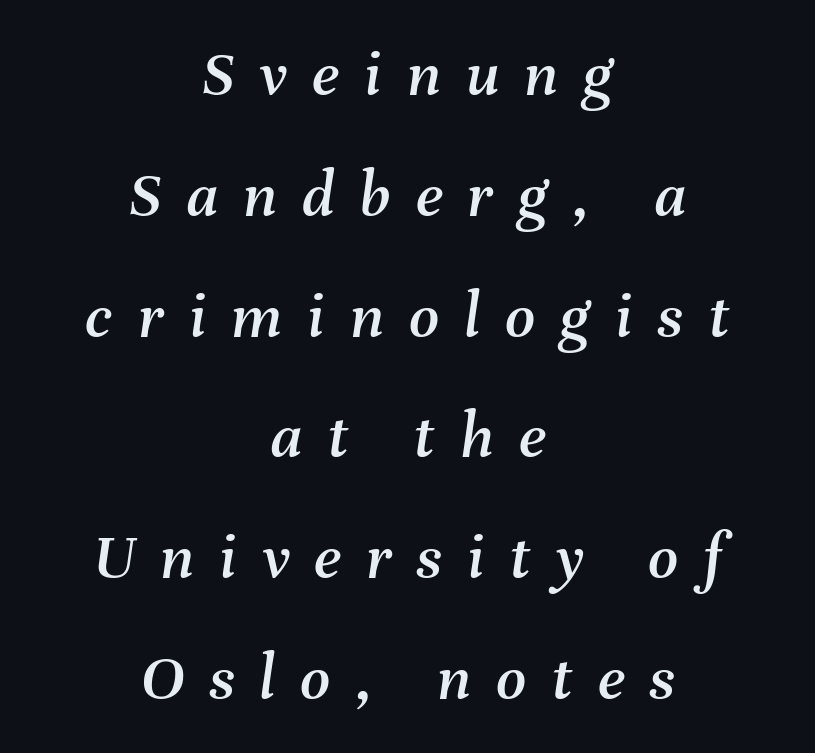
The face used here is proportionally spaced, like ordinary book or web type. Where is the straight margin? There isn't one; the lines are centered. Tracking value appears strongly positive — letters spread wide. Plain, unruled lines of type. Rendered with sloped, italic letterforms.
